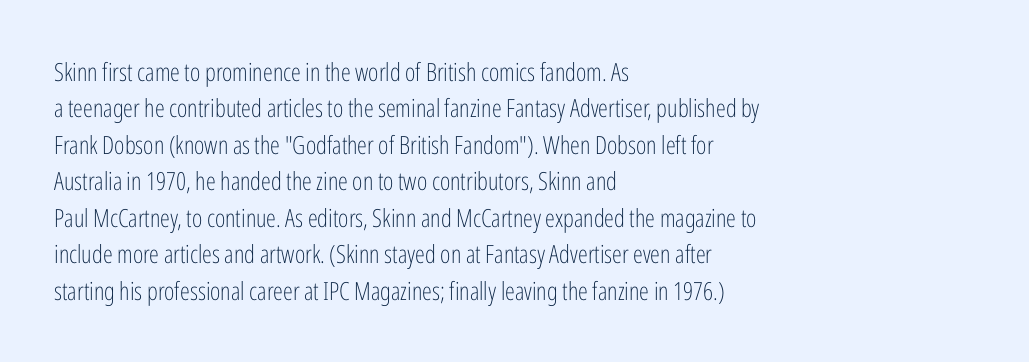
Q: Is the text bold? A: No.
Q: Is the text italic (slanted)? A: No, it is upright.
Q: Is the text underlined? A: No.
Q: How is the paragraph aligned? A: Left-aligned.
Q: Is the spacing between letters normal or unusually wide? A: Normal.
Q: Is the spacing between lines tight, normal or loose? A: Normal.
